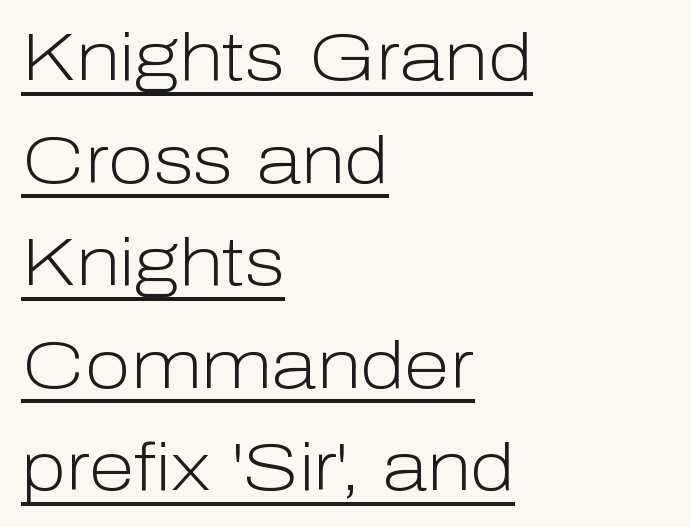
The image shows 67 px light sans-serif type, upright; set left-aligned, normal line spacing (1.53x), normal letter spacing, underlined; low stroke contrast and a medium x-height.
